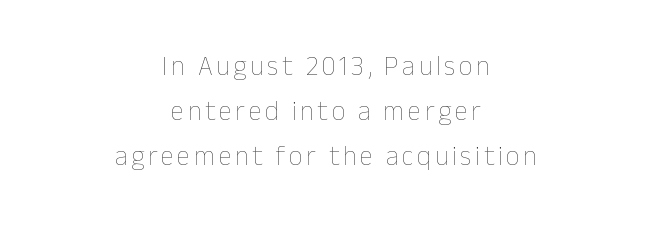
{"italic": "no", "bold": "no", "underline": "no", "align": "center", "line_spacing": "normal", "line_spacing_ratio": 1.66, "glyph_px": 27}
